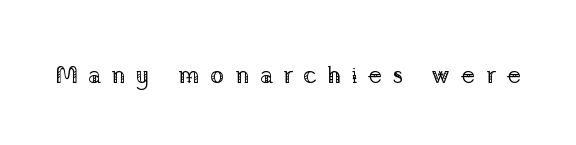
The typesetting does not lean heavy: it is not bold. A typesetter would mark this as roman, not italic. Beneath every word, the page is bare. Letter spacing: wide.
